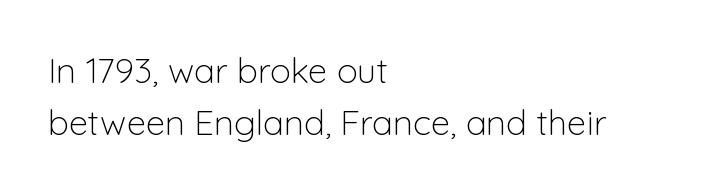
The image shows 35 px light sans-serif type, upright; set left-aligned, normal line spacing (1.48x), normal letter spacing, not underlined; low stroke contrast and a medium x-height.
